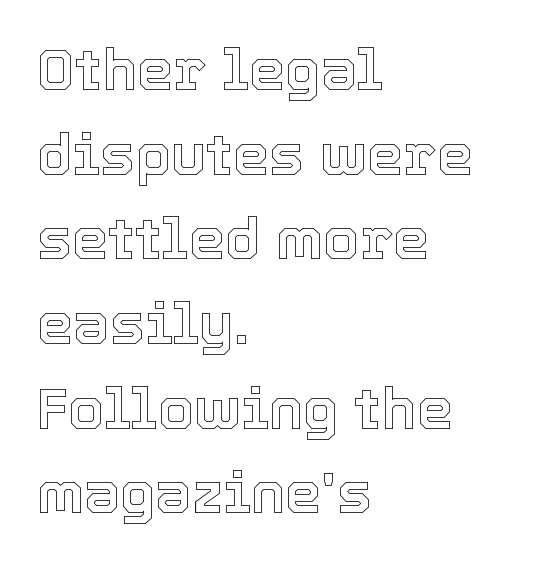
Q: Is the text italic (slanted)? A: No, it is upright.
Q: Is the text underlined? A: No.
Q: How is the paragraph aligned? A: Left-aligned.
Q: Is the spacing between letters normal or unusually wide? A: Normal.
Q: Is the spacing between lines tight, normal or loose? A: Normal.
Q: Width (condensed, normal, or wide)? A: Normal.
Q: x-height? A: Medium.
Q: Monospaced? A: No.
